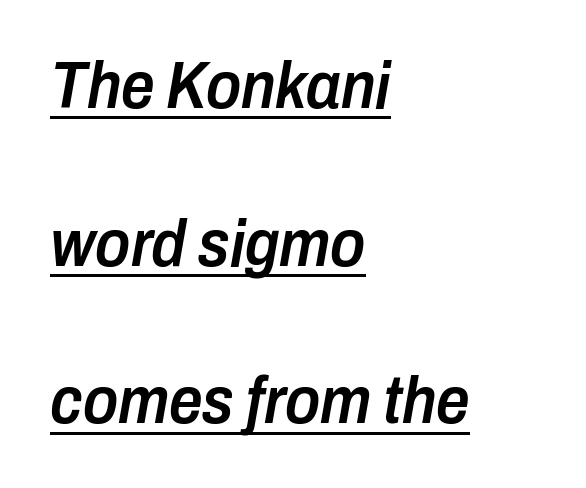
Q: Is the text bold? A: Semi-bold.
Q: Is the text italic (slanted)? A: Yes, it leans right by about 10 degrees.
Q: Is the text underlined? A: Yes.
Q: How is the paragraph aligned? A: Left-aligned.
Q: Is the spacing between letters normal or unusually wide? A: Normal.
Q: Is the spacing between lines tight, normal or loose? A: Loose.
Q: Width (condensed, normal, or wide)? A: Condensed.
Q: Stroke contrast? A: Low.
Q: x-height? A: Medium.
Q: Monospaced? A: No.
